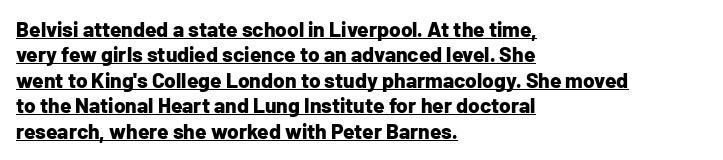
The image shows 21 px bold type, upright; set left-aligned, line spacing 1.21x, normal letter spacing, underlined.
